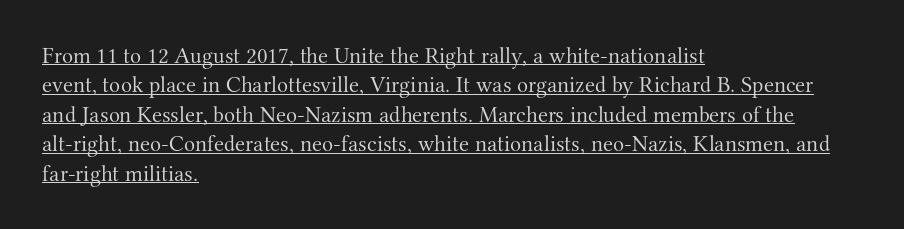
{"italic": "no", "bold": "no", "underline": "yes", "align": "left", "line_spacing": "normal", "line_spacing_ratio": 1.28, "letter_spacing": "normal", "letter_spacing_em": 0.0, "glyph_px": 23}
